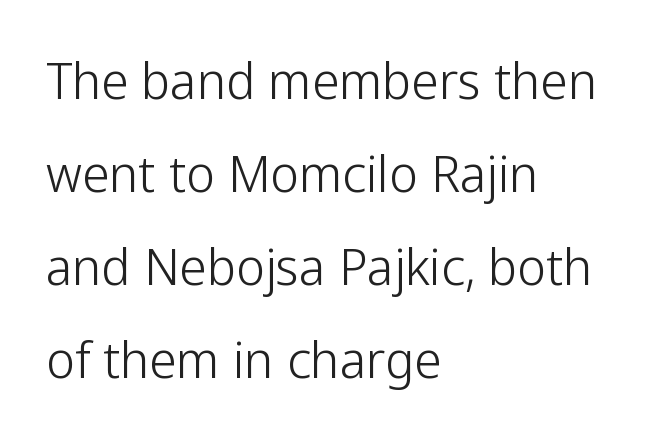
The lettering holds an erect, upright posture throughout. Stems here are at most as thick as an everyday book face. Tracking value appears to be zero — textbook default spacing. The passage shown is typeset with a sans-serif family. Looks like regular typesetting: each glyph gets only the width it needs.
